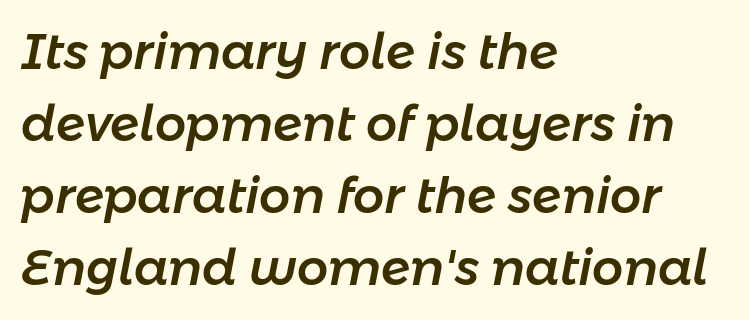
{"italic": "yes", "lean": "right", "slant_degrees": 11, "width": "normal", "stroke_contrast": "low", "x_height": "medium", "monospaced": "no", "underline": "no", "align": "left", "line_spacing": "normal", "line_spacing_ratio": 1.47, "letter_spacing": "normal", "letter_spacing_em": 0.0, "glyph_px": 49}
